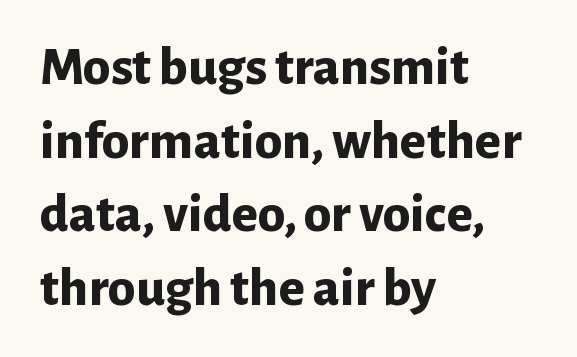
Q: Is the text bold? A: Yes.
Q: Is the text italic (slanted)? A: No, it is upright.
Q: Is the typeface a serif or a sans-serif typeface? A: Sans-serif.
Q: Is the text underlined? A: No.
Q: How is the paragraph aligned? A: Left-aligned.
Q: Is the spacing between letters normal or unusually wide? A: Normal.
Q: Is the spacing between lines tight, normal or loose? A: Normal.
Q: Width (condensed, normal, or wide)? A: Normal.
Q: Stroke contrast? A: Low.
Q: x-height? A: Medium.
Q: Monospaced? A: No.
